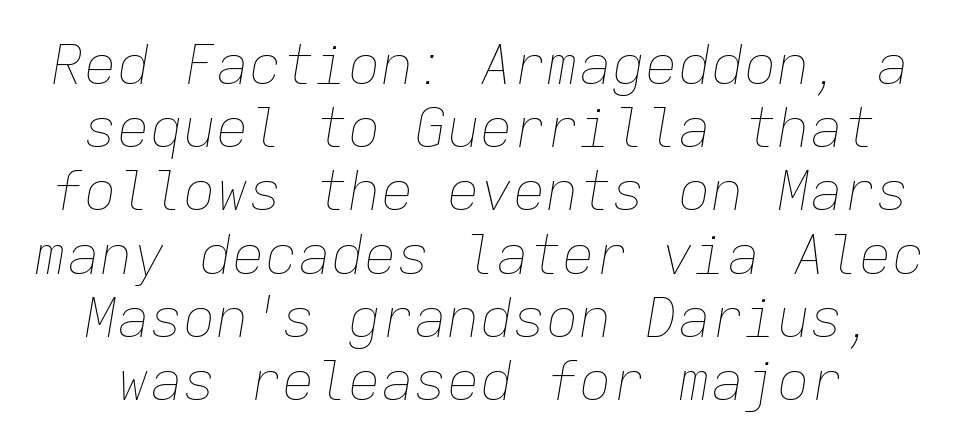
Q: Is the text bold? A: No.
Q: Is the text italic (slanted)? A: Yes, it leans right by about 9 degrees.
Q: Is the text underlined? A: No.
Q: Is the spacing between letters normal or unusually wide? A: Normal.
Q: Is the spacing between lines tight, normal or loose? A: Tight.
Q: Width (condensed, normal, or wide)? A: Normal.
Q: Stroke contrast? A: Low.
Q: x-height? A: Medium.
Q: Monospaced? A: Yes.
